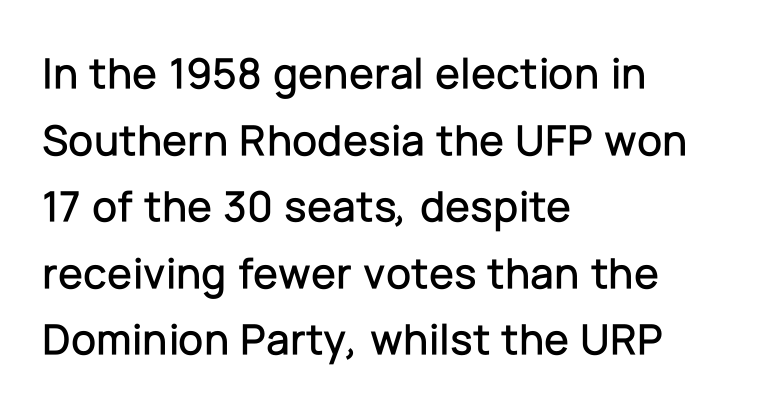
{"serif": "no", "italic": "no", "width": "normal", "stroke_contrast": "low", "x_height": "medium", "monospaced": "no", "underline": "no", "align": "left", "line_spacing": "normal", "line_spacing_ratio": 1.48, "letter_spacing": "normal", "letter_spacing_em": 0.0, "glyph_px": 45}
